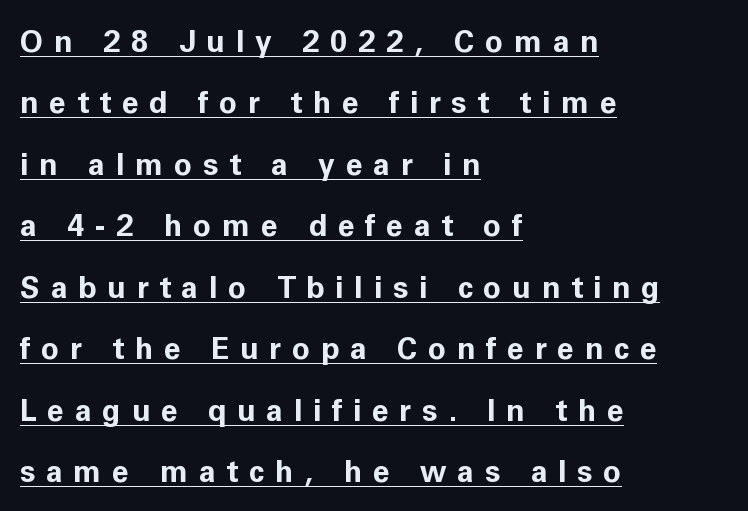
{"serif": "no", "italic": "no", "bold": "yes", "weight": "bold", "width": "normal", "stroke_contrast": "low", "x_height": "medium", "monospaced": "no", "underline": "yes", "align": "left", "line_spacing": "loose", "line_spacing_ratio": 2.05, "letter_spacing": "wide", "letter_spacing_em": 0.36, "glyph_px": 30}
